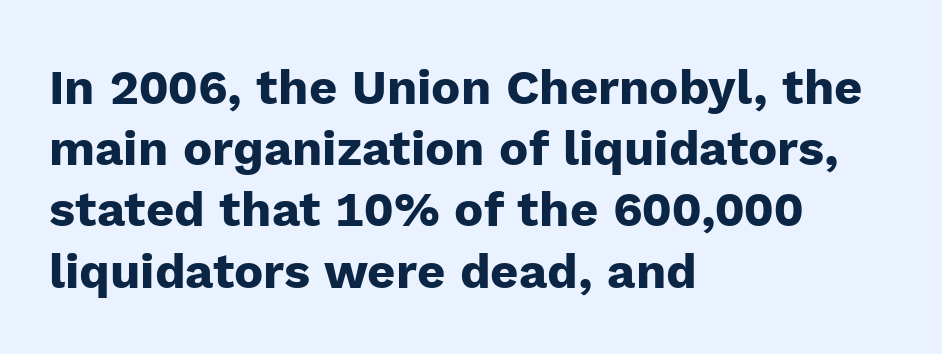
{"serif": "no", "italic": "no", "bold": "yes", "weight": "heavy", "width": "normal", "stroke_contrast": "low", "x_height": "medium", "monospaced": "no", "underline": "no", "align": "left", "line_spacing": "normal", "line_spacing_ratio": 1.25, "letter_spacing": "normal", "letter_spacing_em": 0.0, "glyph_px": 49}
